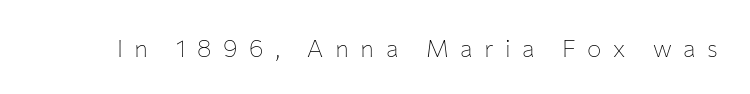
{"italic": "no", "bold": "no", "underline": "no", "letter_spacing": "wide", "letter_spacing_em": 0.48, "glyph_px": 24}
